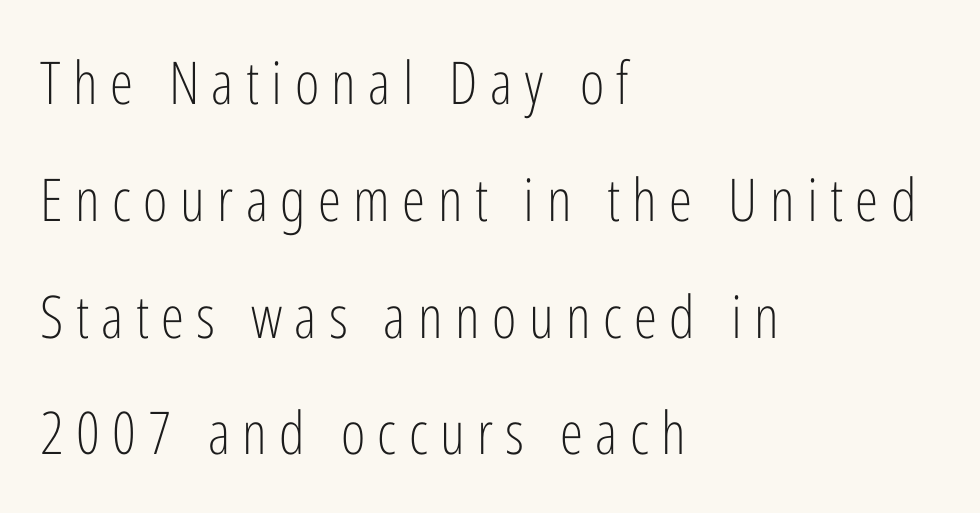
The image shows 59 px light, condensed sans-serif type, upright; set left-aligned, loose line spacing (1.98x), unusually wide letter spacing (+0.21 em), not underlined; low stroke contrast and a medium x-height.
